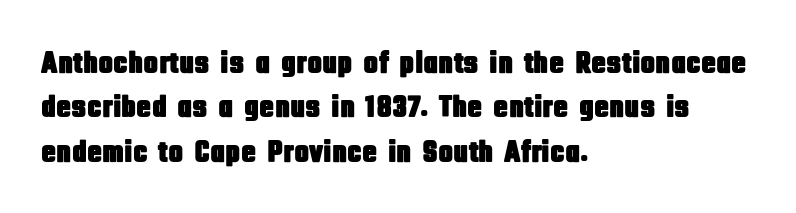
{"serif": "no", "italic": "no", "width": "condensed", "stroke_contrast": "low", "x_height": "large", "monospaced": "no", "underline": "no", "align": "left", "line_spacing": "normal", "line_spacing_ratio": 1.43, "letter_spacing": "normal", "letter_spacing_em": 0.0, "glyph_px": 31}
